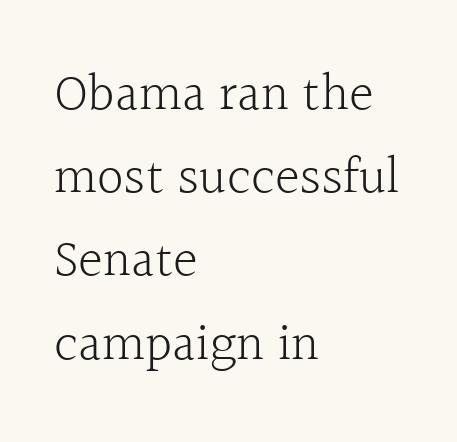
{"serif": "yes", "italic": "no", "bold": "no", "weight": "light", "width": "normal", "x_height": "medium", "monospaced": "no", "underline": "no", "align": "left", "line_spacing": "normal", "line_spacing_ratio": 1.57, "letter_spacing": "normal", "letter_spacing_em": 0.0, "glyph_px": 53}
